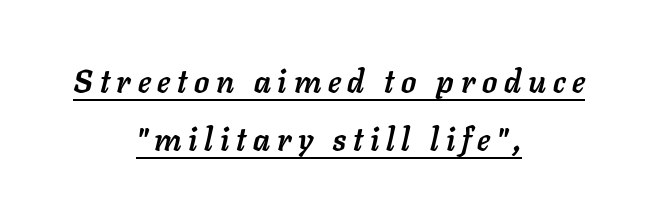
Here the designer chose a conventional face with non-uniform glyph widths. The specimen reads as italic at a glance. A centered setting, common on invitations and titles, is used for this passage. This sample uses expanded letter spacing, leaving extra air between glyphs. Looks like someone drew a line under every word here. Weight check: bold — yes, fully.
